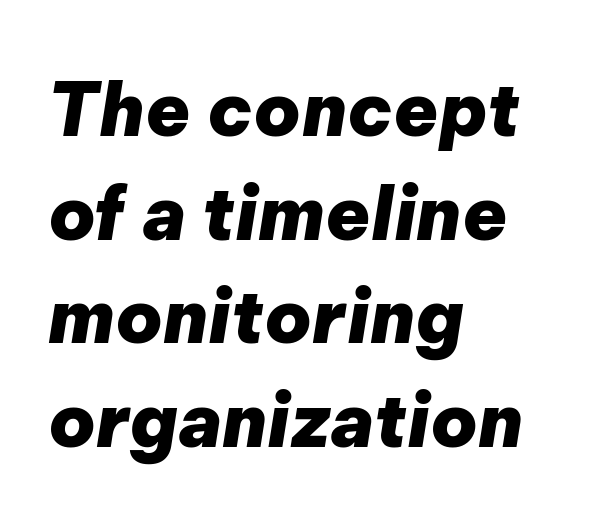
{"italic": "yes", "lean": "right", "slant_degrees": 9, "bold": "yes", "weight": "heavy", "width": "normal", "stroke_contrast": "low", "x_height": "medium", "monospaced": "no", "underline": "no", "align": "left", "line_spacing": "normal", "line_spacing_ratio": 1.42, "letter_spacing": "normal", "letter_spacing_em": 0.0, "glyph_px": 73}
